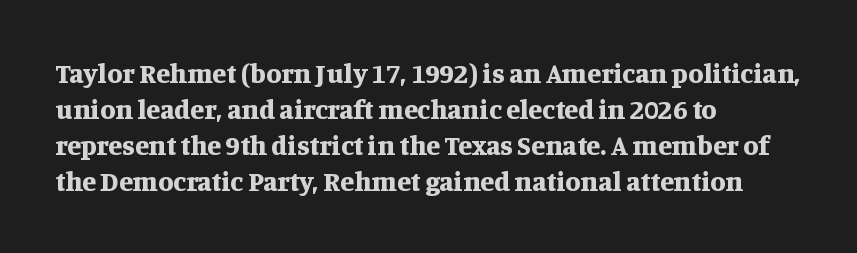
{"serif": "yes", "italic": "no", "bold": "yes", "weight": "bold", "width": "normal", "stroke_contrast": "medium", "x_height": "large", "monospaced": "no", "underline": "no", "align": "left", "line_spacing": "normal", "line_spacing_ratio": 1.28, "letter_spacing": "normal", "letter_spacing_em": 0.0, "glyph_px": 28}
